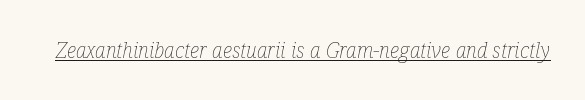
Is the type slanted? Yes — the strokes lean at a clear angle. The cut favours lightness, reaching ordinary text weight at its darkest. Check the space under the baseline: a stroke is drawn there. Tracking value appears to be zero — textbook default spacing.
